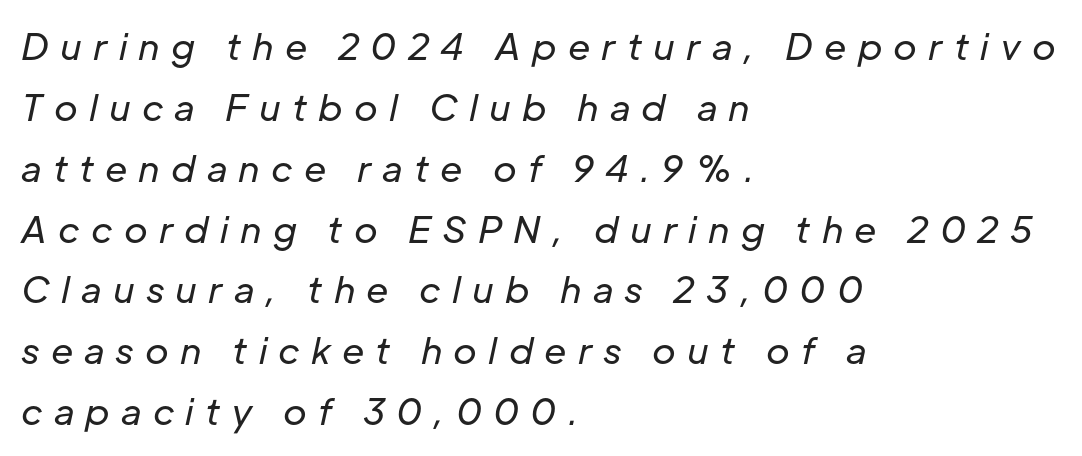
Words float on clear page, feet unadorned. Baseline-to-baseline distance is the conventional proportion of letter height. Italic? Definitely — the glyphs are oblique. This reads as an unemphasized weight, regular at the heaviest. Line beginnings align vertically; line endings do not. Character widths vary here, with narrow letters taking less room than wide ones.
